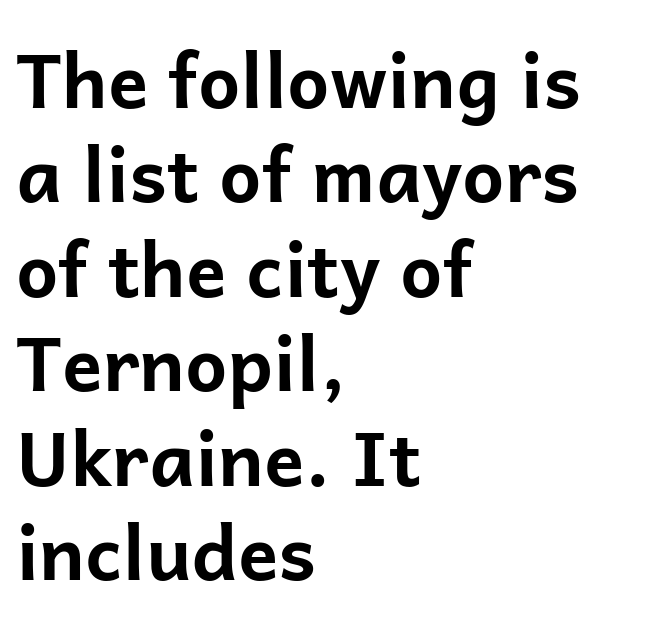
Q: Is the text bold? A: Yes.
Q: Is the text italic (slanted)? A: No, it is upright.
Q: Is the typeface a serif or a sans-serif typeface? A: Sans-serif.
Q: Is the text underlined? A: No.
Q: How is the paragraph aligned? A: Left-aligned.
Q: Is the spacing between letters normal or unusually wide? A: Normal.
Q: Is the spacing between lines tight, normal or loose? A: Normal.
Q: Width (condensed, normal, or wide)? A: Normal.
Q: Stroke contrast? A: Low.
Q: x-height? A: Medium.
Q: Monospaced? A: No.
